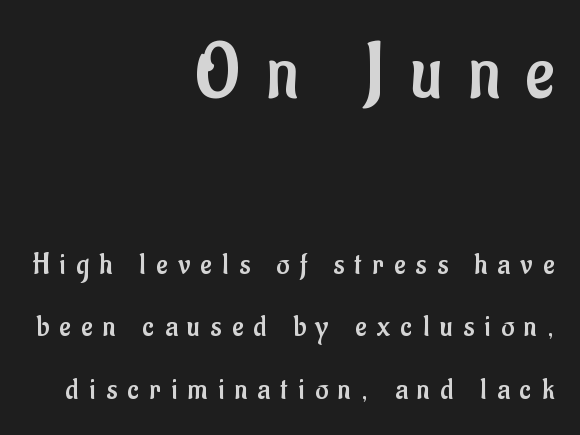
The image shows 78 px regular-weight, condensed sans-serif type, upright; set right-aligned, loose line spacing (2.01x), unusually wide letter spacing (+0.34 em), not underlined; the first (top) block is 2.52x larger; low stroke contrast and a small x-height.
